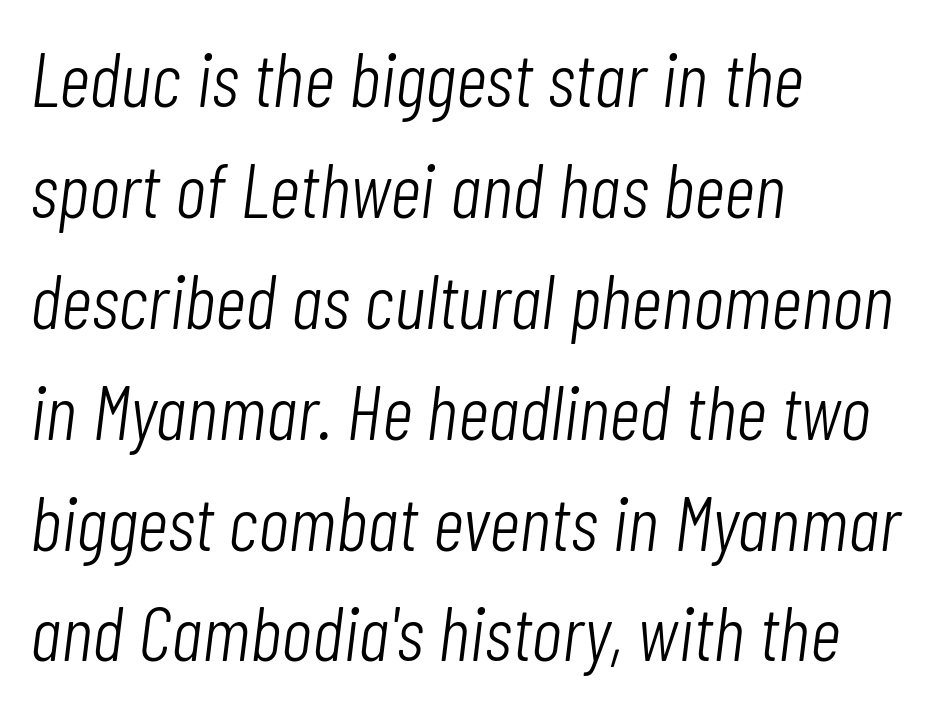
Q: Is the text bold? A: No.
Q: Is the text italic (slanted)? A: Yes, it leans right by about 7 degrees.
Q: Is the text underlined? A: No.
Q: How is the paragraph aligned? A: Left-aligned.
Q: Is the spacing between letters normal or unusually wide? A: Normal.
Q: Is the spacing between lines tight, normal or loose? A: Normal.
Q: Width (condensed, normal, or wide)? A: Condensed.
Q: Stroke contrast? A: Low.
Q: x-height? A: Medium.
Q: Monospaced? A: No.
